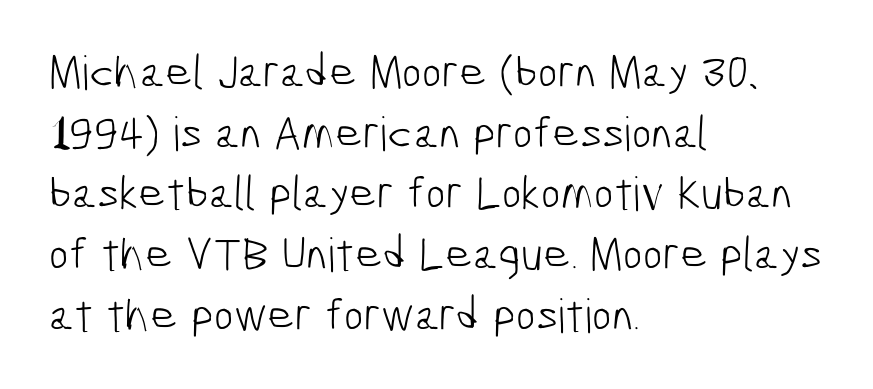
{"serif": "no", "bold": "no", "weight": "light", "width": "condensed", "stroke_contrast": "low", "x_height": "medium", "monospaced": "no", "underline": "no", "align": "left", "line_spacing": "normal", "line_spacing_ratio": 1.29, "letter_spacing": "normal", "letter_spacing_em": 0.0, "glyph_px": 47}
